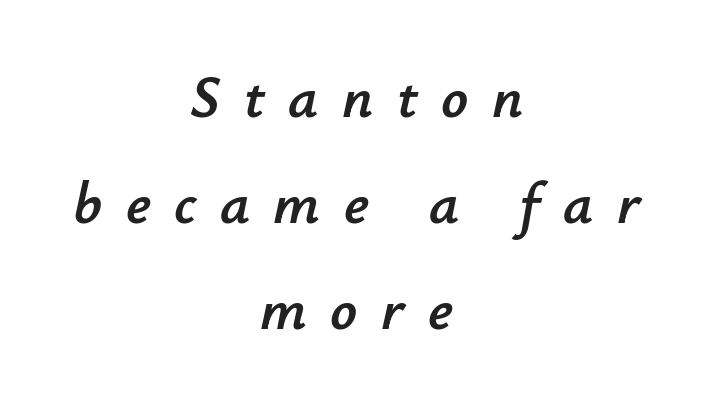
No word sits above an underline. Alignment: centered. Slanted lettering throughout. There is plenty of visible air inserted between adjacent glyphs. Think of a printed novel: that variable character pitch is what you see here.
